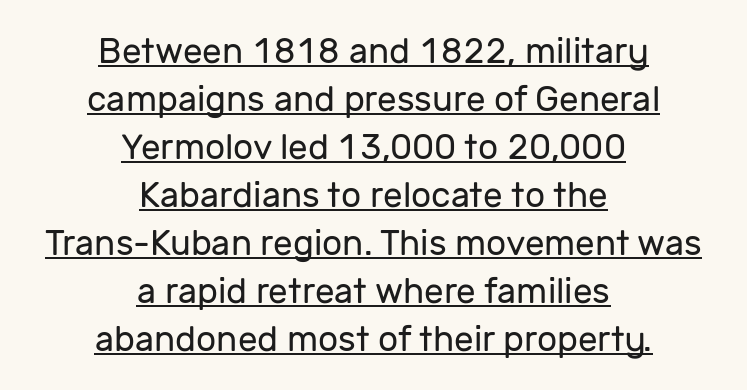
{"serif": "no", "italic": "no", "bold": "no", "weight": "regular", "width": "normal", "stroke_contrast": "low", "x_height": "medium", "monospaced": "no", "underline": "yes", "align": "center", "line_spacing": "normal", "line_spacing_ratio": 1.37, "letter_spacing": "normal", "letter_spacing_em": 0.0, "glyph_px": 35}
